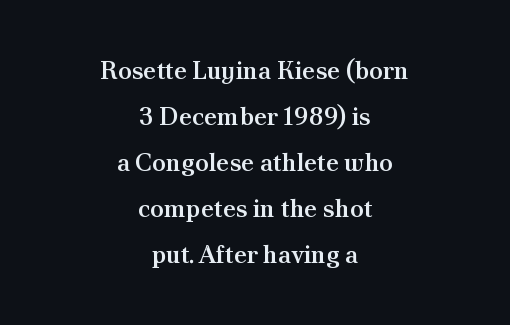
Q: Is the text bold? A: Semi-bold.
Q: Is the text italic (slanted)? A: No, it is upright.
Q: Is the text underlined? A: No.
Q: How is the paragraph aligned? A: Centered.
Q: Is the spacing between letters normal or unusually wide? A: Normal.
